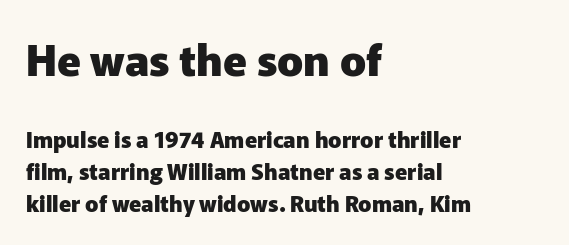
Q: Is the text bold? A: Yes.
Q: Is the text italic (slanted)? A: No, it is upright.
Q: Is the typeface a serif or a sans-serif typeface? A: Sans-serif.
Q: Is the text underlined? A: No.
Q: How is the paragraph aligned? A: Left-aligned.
Q: Is the spacing between letters normal or unusually wide? A: Normal.
Q: Is the spacing between lines tight, normal or loose? A: Normal.
Q: Which block of text is set in a larger size, the first (top) or the second (bottom)? A: The first (top) one.
Q: Width (condensed, normal, or wide)? A: Normal.
Q: Stroke contrast? A: Low.
Q: x-height? A: Medium.
Q: Monospaced? A: No.
